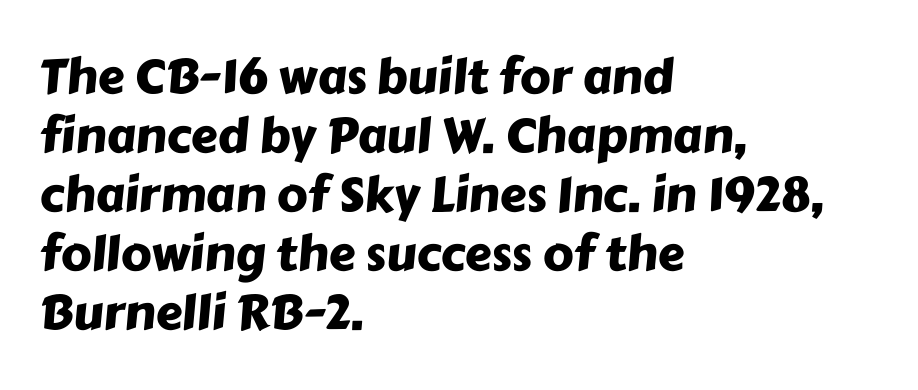
The image shows 48 px sans-serif type; set left-aligned, line spacing 1.23x, normal letter spacing, not underlined; low stroke contrast and a medium x-height.
